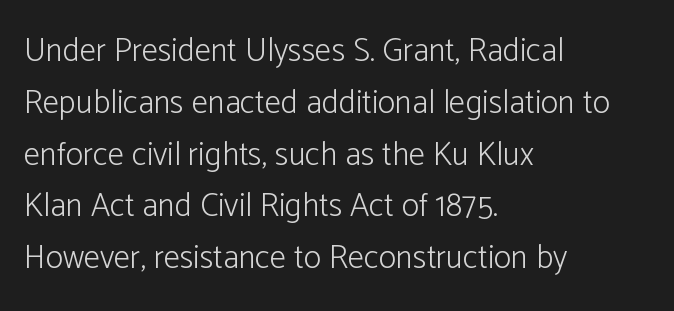
Q: Is the text bold? A: No.
Q: Is the text italic (slanted)? A: No, it is upright.
Q: Is the typeface a serif or a sans-serif typeface? A: Sans-serif.
Q: Is the text underlined? A: No.
Q: How is the paragraph aligned? A: Left-aligned.
Q: Is the spacing between letters normal or unusually wide? A: Normal.
Q: Is the spacing between lines tight, normal or loose? A: Normal.
Q: Width (condensed, normal, or wide)? A: Normal.
Q: Stroke contrast? A: Low.
Q: x-height? A: Medium.
Q: Monospaced? A: No.
